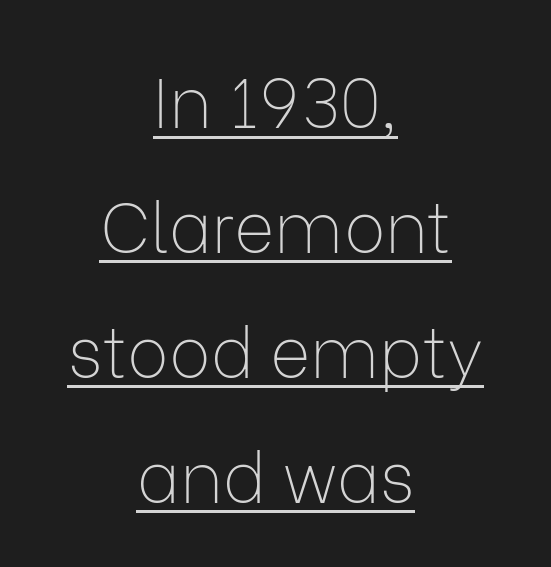
{"serif": "no", "italic": "no", "bold": "no", "weight": "thin", "width": "normal", "stroke_contrast": "low", "x_height": "medium", "monospaced": "no", "underline": "yes", "align": "center", "line_spacing_ratio": 1.81, "letter_spacing": "normal", "letter_spacing_em": 0.0, "glyph_px": 69}
